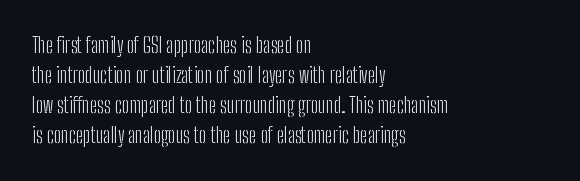
Q: Is the text bold? A: No.
Q: Is the text italic (slanted)? A: No, it is upright.
Q: Is the text underlined? A: No.
Q: How is the paragraph aligned? A: Left-aligned.
Q: Is the spacing between letters normal or unusually wide? A: Normal.
Q: Is the spacing between lines tight, normal or loose? A: Normal.
